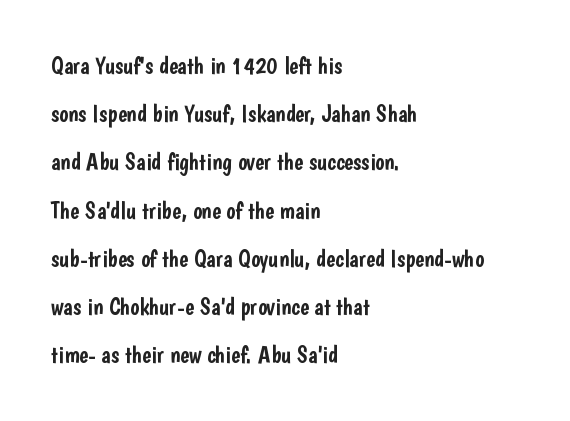
The image shows 24 px text type, upright; set left-aligned, loose line spacing (2.01x), normal letter spacing, not underlined.
